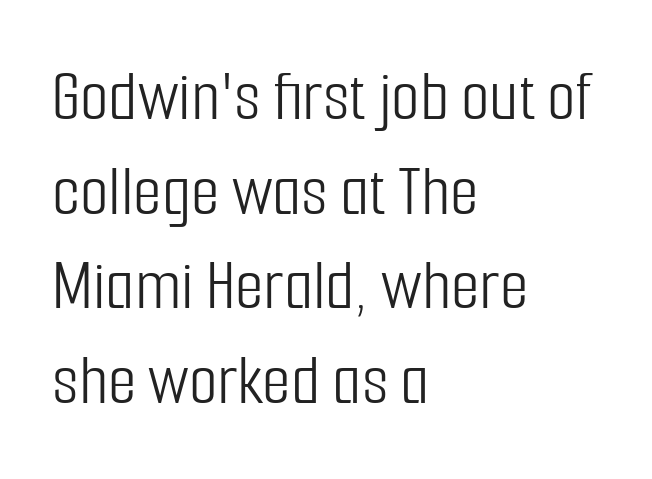
Q: Is the text bold? A: No.
Q: Is the text italic (slanted)? A: No, it is upright.
Q: Is the typeface a serif or a sans-serif typeface? A: Sans-serif.
Q: Is the text underlined? A: No.
Q: How is the paragraph aligned? A: Left-aligned.
Q: Is the spacing between letters normal or unusually wide? A: Normal.
Q: Is the spacing between lines tight, normal or loose? A: Normal.
Q: Width (condensed, normal, or wide)? A: Condensed.
Q: Stroke contrast? A: Low.
Q: x-height? A: Medium.
Q: Monospaced? A: No.
